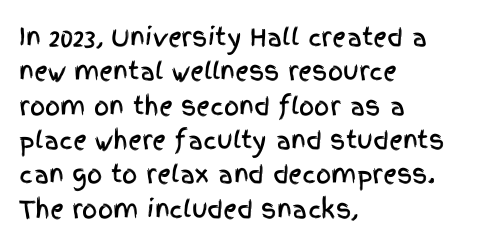
Q: Is the text italic (slanted)? A: No, it is upright.
Q: Is the text underlined? A: No.
Q: How is the paragraph aligned? A: Left-aligned.
Q: Is the spacing between letters normal or unusually wide? A: Normal.
Q: Is the spacing between lines tight, normal or loose? A: Normal.
